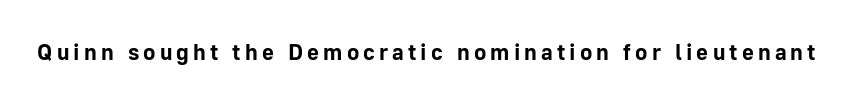
Q: Is the text bold? A: Yes.
Q: Is the text italic (slanted)? A: No, it is upright.
Q: Is the text underlined? A: No.
